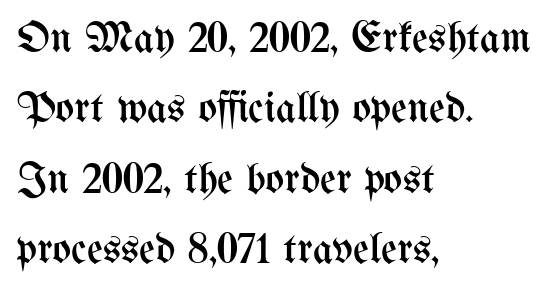
{"italic": "no", "bold": "no", "weight": "regular", "width": "condensed", "stroke_contrast": "medium", "x_height": "medium", "monospaced": "no", "underline": "no", "align": "left", "line_spacing": "normal", "line_spacing_ratio": 1.6, "letter_spacing": "normal", "letter_spacing_em": 0.0, "glyph_px": 44}
